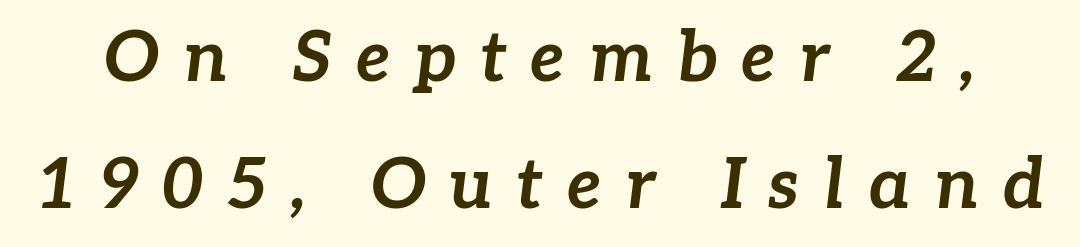
The passage shown is typed in a proportional face where columns would drift. The passage shown has open, widely tracked lettering throughout. An italicized treatment has been applied to the whole sample. A dark, heavy texture on the line: the type is bold. Check the space under the baseline: it is left empty.
